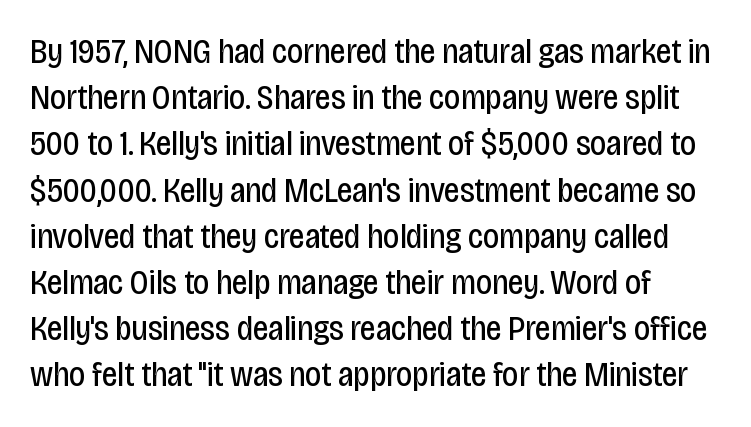
{"serif": "no", "italic": "no", "bold": "no", "weight": "regular", "width": "condensed", "stroke_contrast": "low", "x_height": "large", "monospaced": "no", "underline": "no", "align": "left", "line_spacing": "normal", "line_spacing_ratio": 1.32, "letter_spacing": "normal", "letter_spacing_em": 0.0, "glyph_px": 35}
